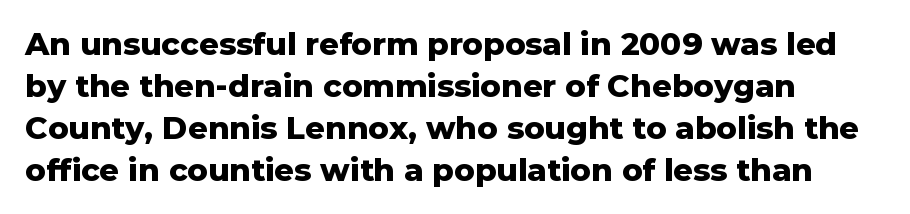
The image shows 31 px heavy sans-serif type, upright; set left-aligned, normal line spacing (1.35x), normal letter spacing, not underlined; low stroke contrast and a medium x-height.
